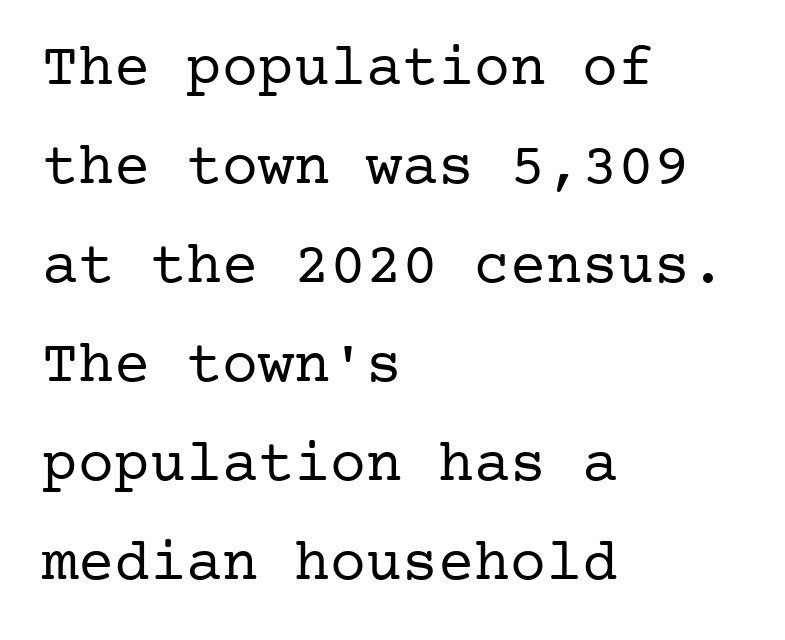
The image shows 60 px regular-weight serif type, upright; set left-aligned, normal line spacing (1.65x), normal letter spacing, not underlined; low stroke contrast and a medium x-height.
